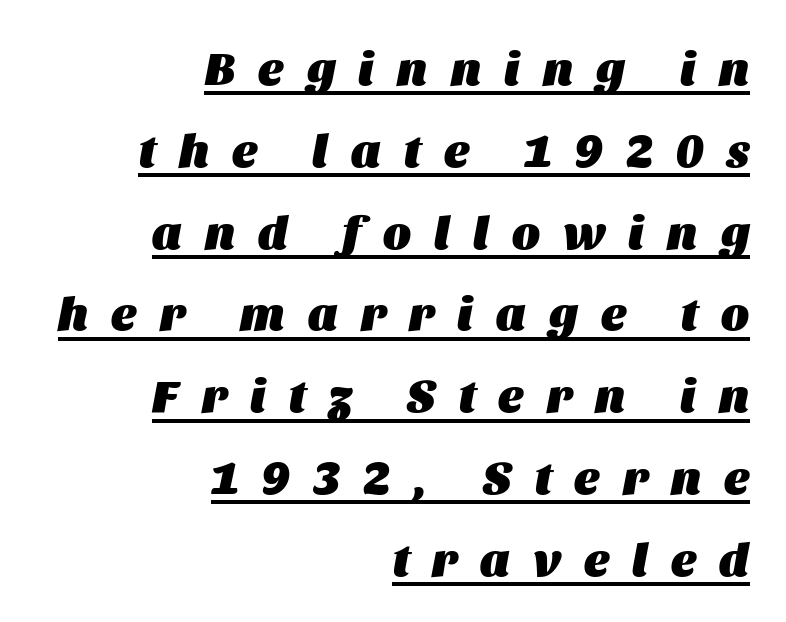
A flush-right, rag-left setting is used for this passage. Check the space under the baseline: a stroke is drawn there. Caption: expanded tracking, letters set apart. The passage shown leans; its letterforms are oblique. Plenty of ink on the page — the face is bold.
